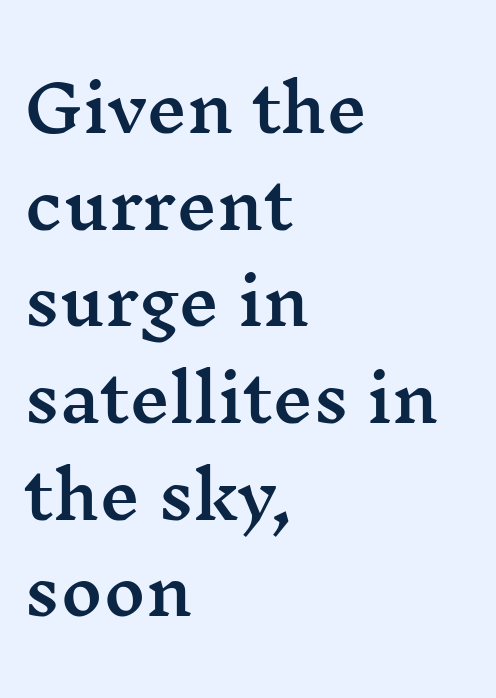
{"serif": "yes", "italic": "no", "width": "wide", "stroke_contrast": "medium", "x_height": "medium", "monospaced": "no", "underline": "no", "align": "left", "line_spacing": "normal", "line_spacing_ratio": 1.51, "letter_spacing": "normal", "letter_spacing_em": 0.0, "glyph_px": 64}
